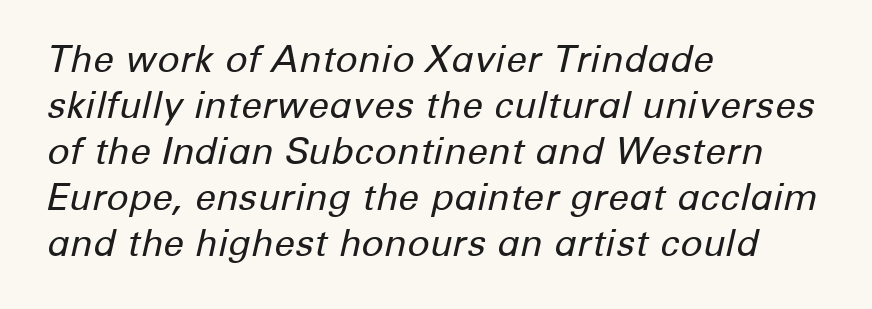
{"italic": "yes", "lean": "right", "slant_degrees": 12, "bold": "no", "weight": "regular", "width": "normal", "stroke_contrast": "low", "x_height": "medium", "monospaced": "no", "underline": "no", "align": "left", "line_spacing_ratio": 1.24, "letter_spacing": "normal", "letter_spacing_em": 0.0, "glyph_px": 37}
